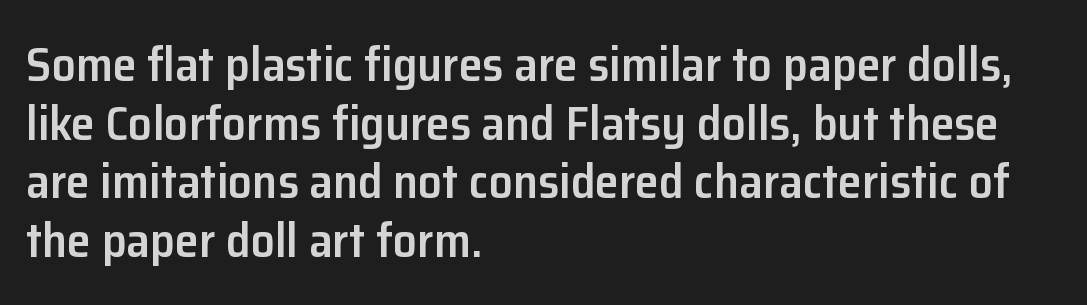
{"serif": "no", "italic": "no", "bold": "semi", "weight": "semibold", "width": "normal", "stroke_contrast": "low", "x_height": "medium", "monospaced": "no", "underline": "no", "align": "left", "line_spacing_ratio": 1.22, "letter_spacing": "normal", "letter_spacing_em": 0.0, "glyph_px": 48}
